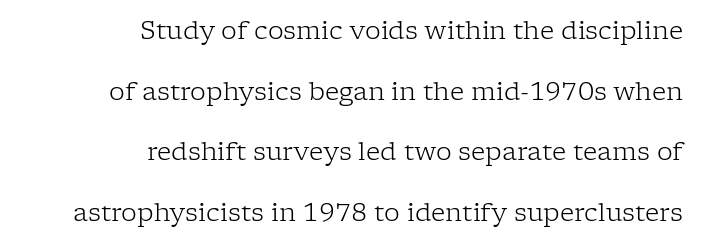
Quick note: interline space is abundant. A clean baseline with only descenders dipping below it. No extra tracking has been applied to these lines. Typeset ragged left — the right edge is the straight one. On a weight scale, this lands at 450 or below.
